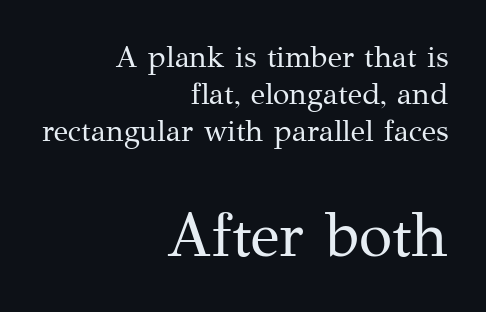
Layout note: lines flush right. The face looks like a standard text weight, possibly lighter. The face used here is proportionally spaced, like ordinary book or web type. Plain, unruled lines of type. Posture: vertical.
